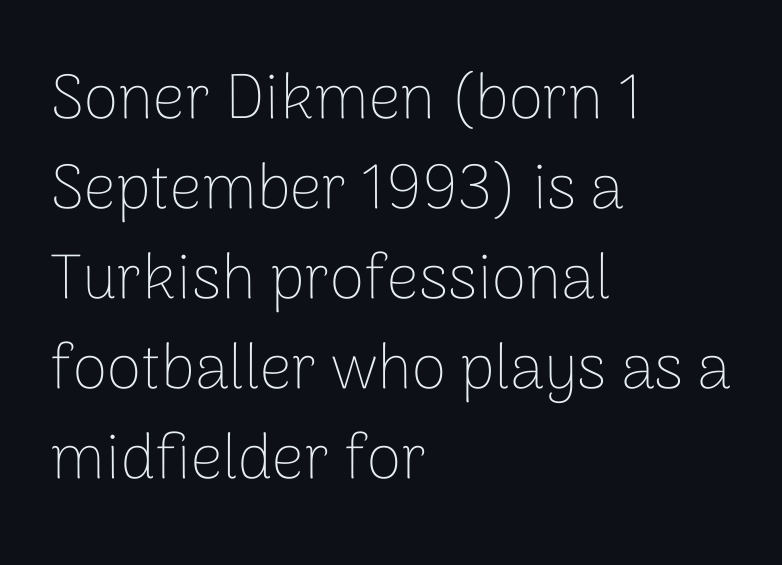
{"serif": "no", "italic": "no", "bold": "no", "weight": "thin", "width": "normal", "stroke_contrast": "low", "x_height": "medium", "monospaced": "no", "underline": "no", "align": "left", "line_spacing": "normal", "line_spacing_ratio": 1.43, "letter_spacing": "normal", "letter_spacing_em": 0.0, "glyph_px": 63}
